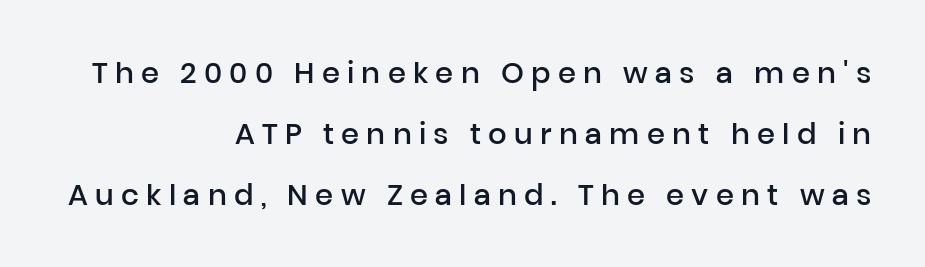
The image shows 29 px semibold sans-serif type, upright; set right-aligned, loose line spacing (2.1x), unusually wide letter spacing (+0.25 em), not underlined; low stroke contrast and a medium x-height.
